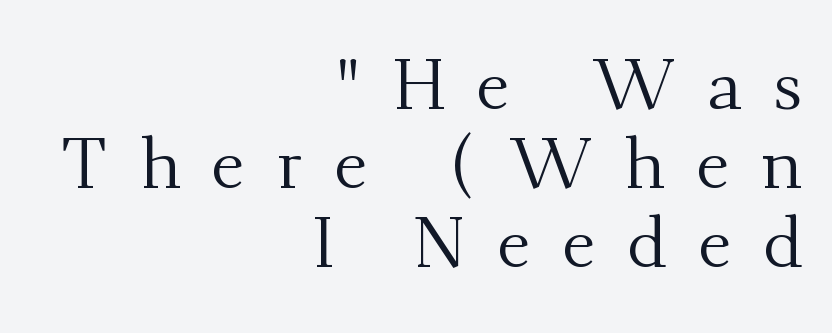
{"serif": "yes", "italic": "no", "bold": "no", "weight": "regular", "width": "normal", "stroke_contrast": "medium", "x_height": "small", "monospaced": "no", "underline": "no", "align": "right", "line_spacing": "tight", "line_spacing_ratio": 1.11, "letter_spacing": "wide", "letter_spacing_em": 0.44, "glyph_px": 71}
